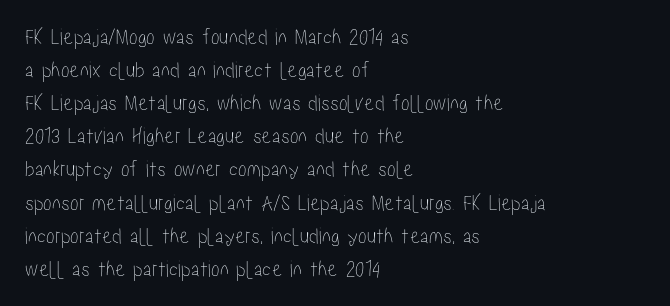
The image shows 23 px text type, upright; set left-aligned, normal line spacing (1.44x), normal letter spacing, not underlined.
